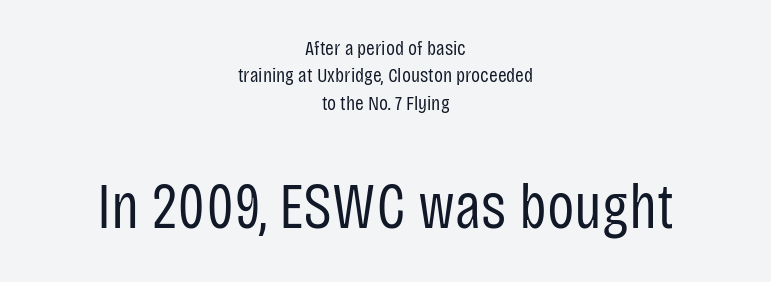
The image shows 64 px regular-weight, condensed sans-serif type, upright; set centered, normal line spacing (1.3x), normal letter spacing, not underlined; the second (bottom) block is 3.05x larger; low stroke contrast and a large x-height.
